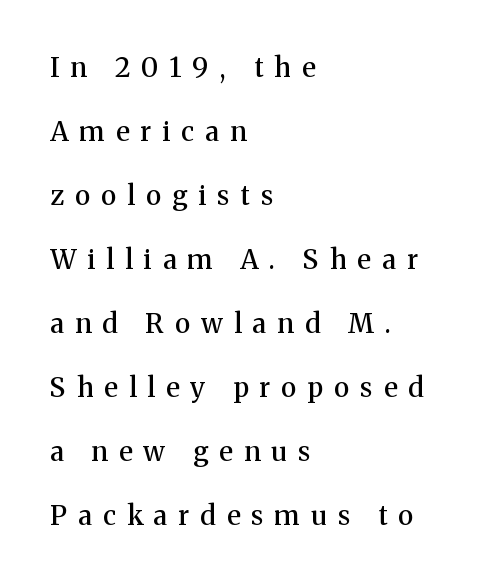
{"italic": "no", "bold": "semi", "underline": "no", "align": "left", "line_spacing": "loose", "line_spacing_ratio": 2.37, "letter_spacing": "wide", "letter_spacing_em": 0.41, "glyph_px": 27}
